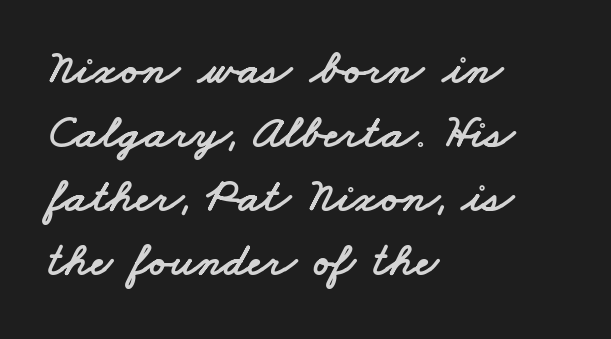
The words here are not underlined. The line-height multiplier appears to be the usual default. Which margin do the lines hug? The left one — the right edge is uneven. Looks like regular typesetting: each glyph gets only the width it needs.
